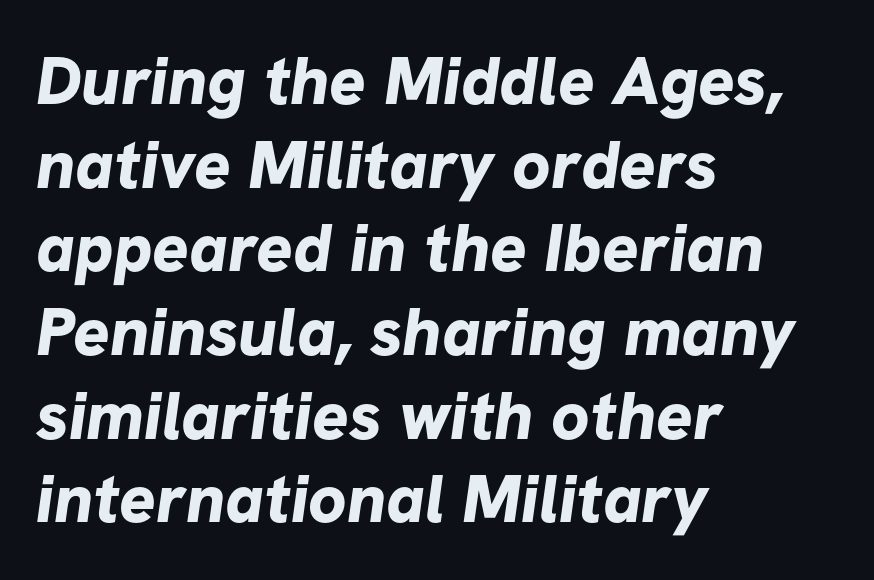
{"serif": "no", "bold": "yes", "weight": "bold", "width": "normal", "stroke_contrast": "low", "x_height": "medium", "monospaced": "no", "underline": "no", "align": "left", "line_spacing_ratio": 1.23, "letter_spacing": "normal", "letter_spacing_em": 0.0, "glyph_px": 68}
